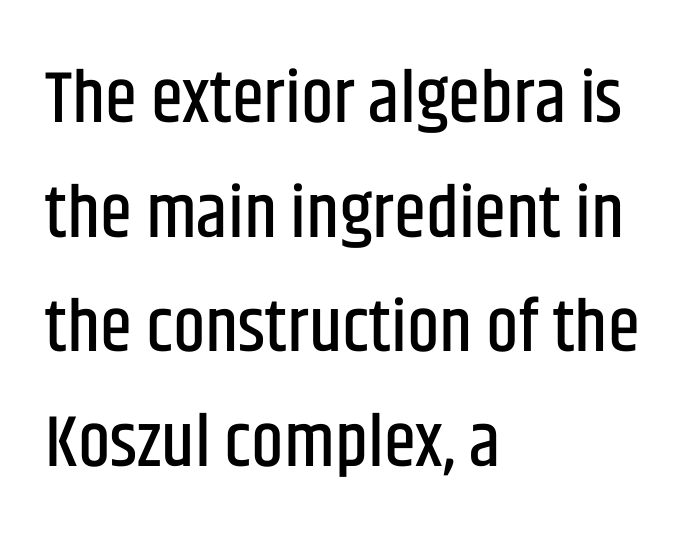
The tracking reads as untouched default to a designer's eye. All the whitespace from short lines collects on the right. Nope, no serifs anywhere on these letters. A normal amount of white space separates one row of letters from the next. Underline: absent.
